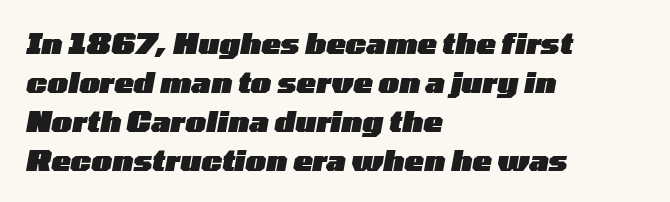
The image shows 29 px heavy, wide type, italic (leaning right); set left-aligned, normal line spacing (1.34x), normal letter spacing, not underlined; low stroke contrast and a medium x-height.
